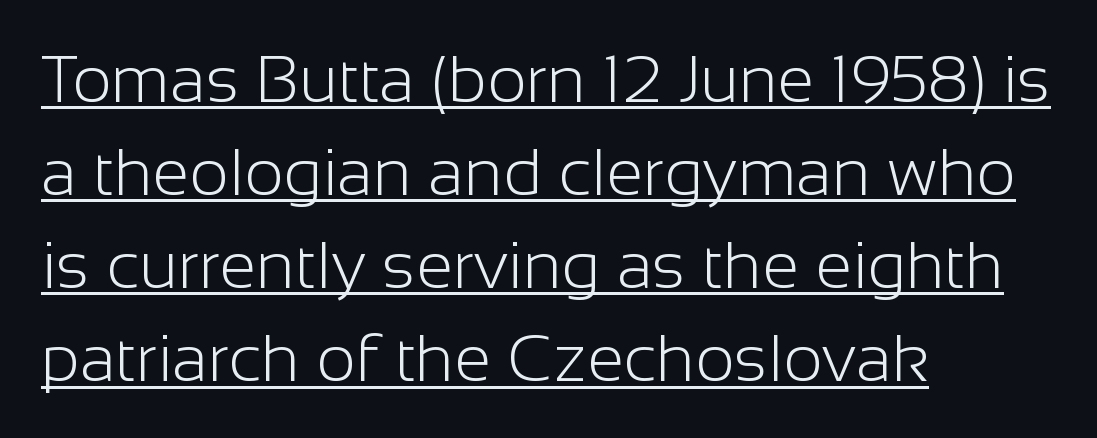
{"serif": "no", "italic": "no", "bold": "no", "weight": "light", "width": "normal", "stroke_contrast": "low", "x_height": "medium", "monospaced": "no", "underline": "yes", "align": "left", "line_spacing": "normal", "line_spacing_ratio": 1.39, "letter_spacing": "normal", "letter_spacing_em": 0.0, "glyph_px": 67}
